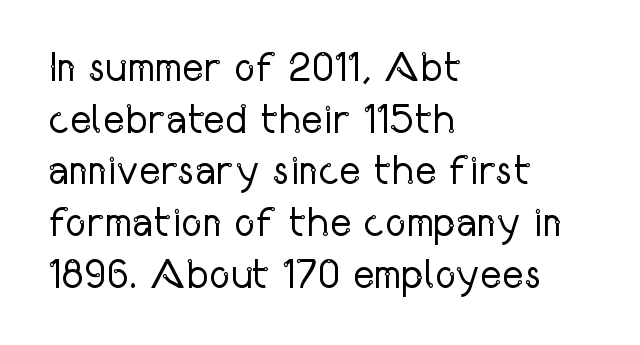
{"serif": "no", "italic": "no", "bold": "no", "weight": "regular", "width": "condensed", "stroke_contrast": "low", "x_height": "medium", "monospaced": "no", "underline": "no", "align": "left", "line_spacing": "normal", "line_spacing_ratio": 1.26, "letter_spacing": "normal", "letter_spacing_em": 0.0, "glyph_px": 41}
